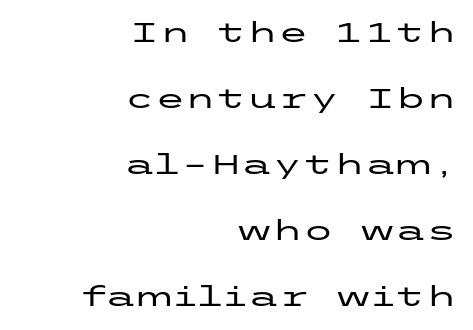
Q: Is the text italic (slanted)? A: No, it is upright.
Q: Is the typeface a serif or a sans-serif typeface? A: Sans-serif.
Q: Is the text underlined? A: No.
Q: How is the paragraph aligned? A: Right-aligned.
Q: Is the spacing between letters normal or unusually wide? A: Normal.
Q: Is the spacing between lines tight, normal or loose? A: Loose.
Q: Width (condensed, normal, or wide)? A: Wide.
Q: Stroke contrast? A: Low.
Q: x-height? A: Medium.
